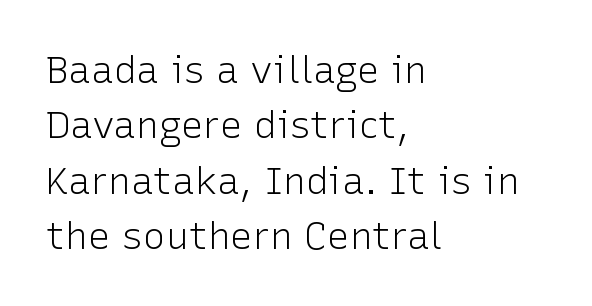
{"serif": "no", "italic": "no", "bold": "no", "weight": "light", "width": "normal", "stroke_contrast": "low", "x_height": "medium", "monospaced": "no", "underline": "no", "align": "left", "line_spacing": "normal", "line_spacing_ratio": 1.46, "letter_spacing": "normal", "letter_spacing_em": 0.0, "glyph_px": 38}
